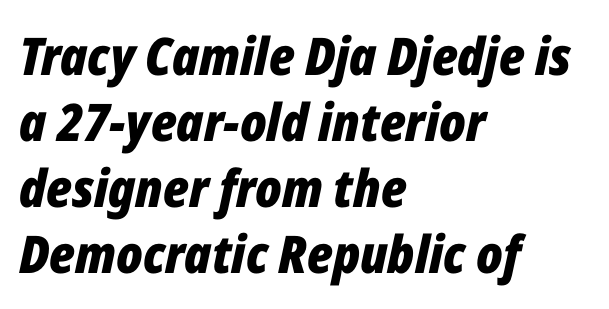
Descenders hang freely into open space. Every row of glyphs begins at an identical x-position on the left. A dark, heavy texture on the line: the type is bold. Evenly set lines give the paragraph a standard silhouette. Short note: letters normally spaced. The rendering applies a slant to the glyphs.
